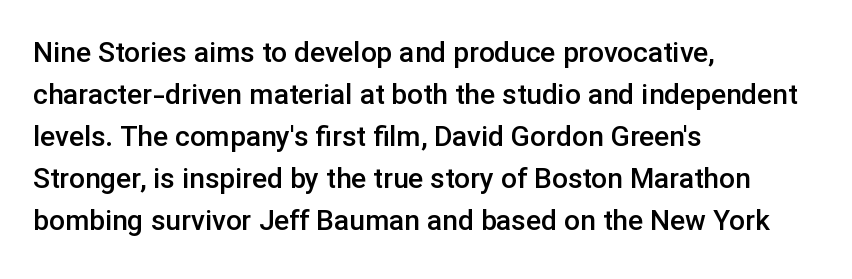
The image shows 28 px semibold sans-serif type, upright; set left-aligned, normal line spacing (1.5x), normal letter spacing, not underlined; low stroke contrast and a medium x-height.
